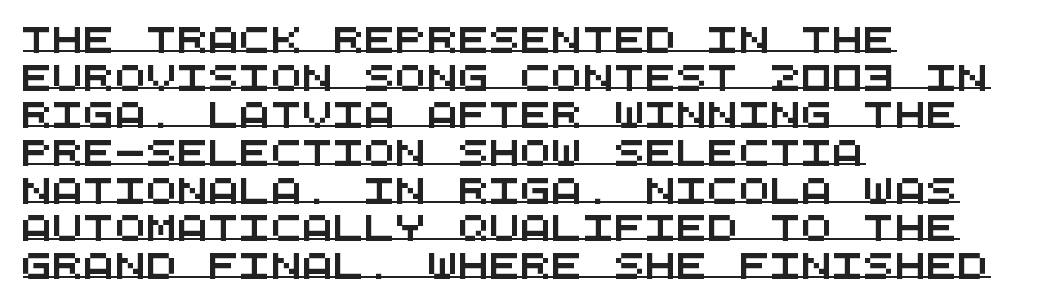
{"underline": "yes", "align": "left", "line_spacing": "normal", "line_spacing_ratio": 1.45, "letter_spacing": "normal", "letter_spacing_em": 0.0, "glyph_px": 26}
